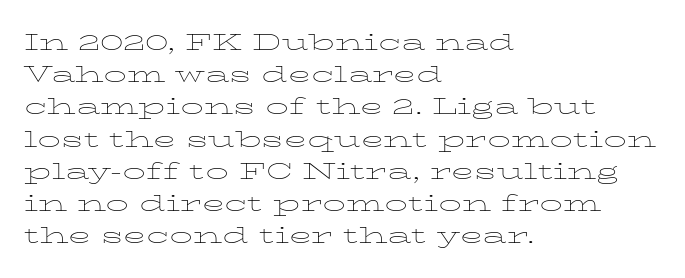
{"italic": "no", "bold": "no", "underline": "no", "align": "left", "line_spacing": "normal", "line_spacing_ratio": 1.4, "letter_spacing": "normal", "letter_spacing_em": 0.0, "glyph_px": 23}
